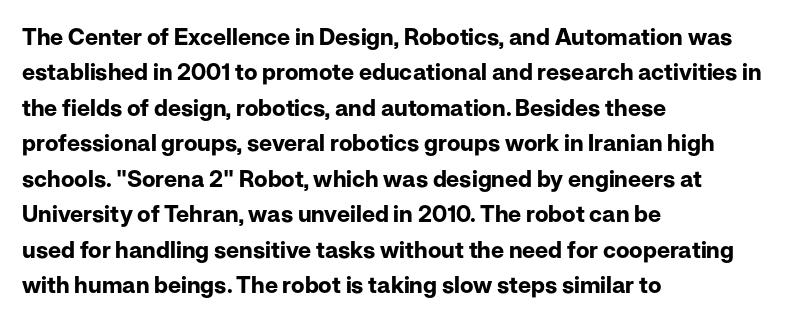
The strip under each line holds only bare page. The designer left line spacing at the default. Typeset ragged right — the left edge is the straight one. Heavy-handed strokes throughout: this text is bold.
